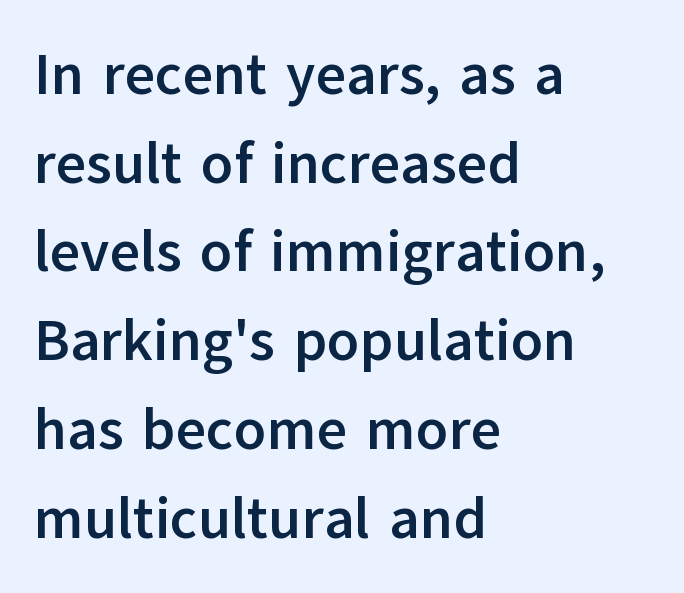
Q: Is the text bold? A: Yes.
Q: Is the text italic (slanted)? A: No, it is upright.
Q: Is the typeface a serif or a sans-serif typeface? A: Sans-serif.
Q: Is the text underlined? A: No.
Q: How is the paragraph aligned? A: Left-aligned.
Q: Is the spacing between letters normal or unusually wide? A: Normal.
Q: Is the spacing between lines tight, normal or loose? A: Normal.
Q: Width (condensed, normal, or wide)? A: Normal.
Q: Stroke contrast? A: Low.
Q: x-height? A: Medium.
Q: Monospaced? A: No.
